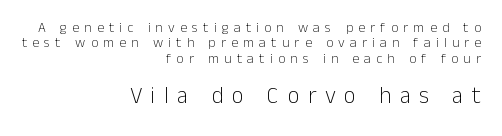
Q: Is the text bold? A: No.
Q: Is the text italic (slanted)? A: No, it is upright.
Q: Is the text underlined? A: No.
Q: How is the paragraph aligned? A: Right-aligned.
Q: Is the spacing between letters normal or unusually wide? A: Unusually wide.
Q: Is the spacing between lines tight, normal or loose? A: Tight.
Q: Which block of text is set in a larger size, the first (top) or the second (bottom)? A: The second (bottom) one.
